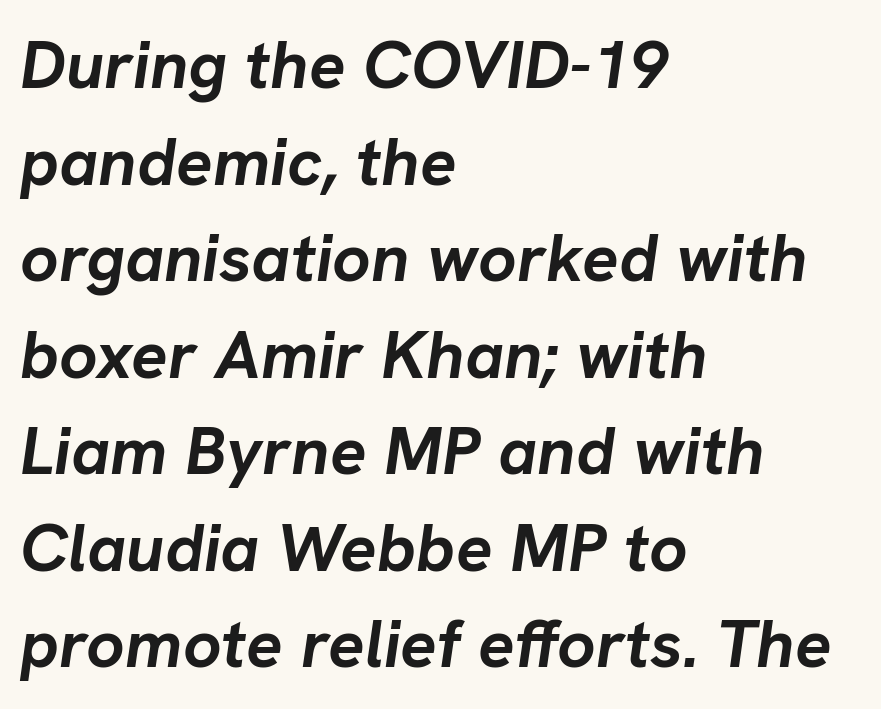
When letters slant like this, we call the style italic. This sample keeps an unexceptional amount of space between lines. The compositor pushed each line to the left boundary. A dark, heavy texture on the line: the type is bold.
